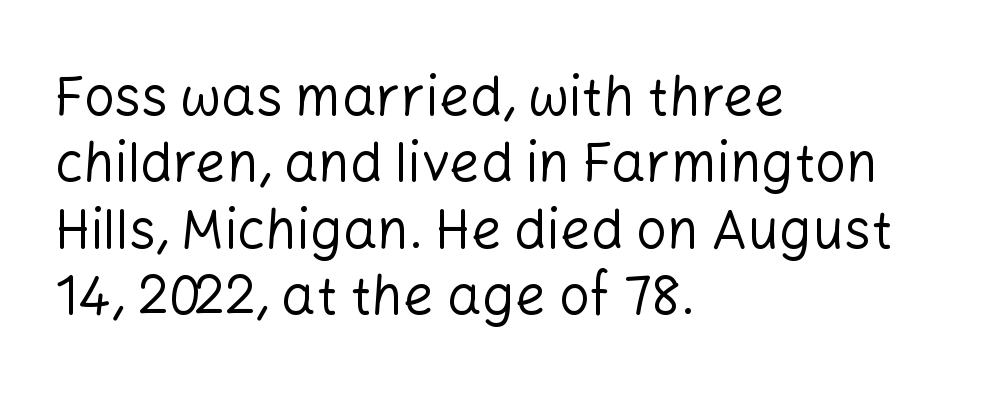
Are there feet on the stems? There aren't — it's a sans. Does extra space separate the letters? No, they use regular spacing. The letters stand straight up with perfectly vertical stems. Do the characters align in a grid? No, the font is proportional. Just letters on the line, the space beneath them empty. Weight class: somewhere from thin through regular.
